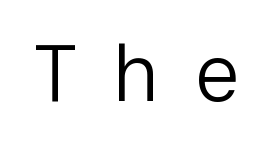
{"serif": "no", "italic": "no", "bold": "no", "weight": "regular", "width": "normal", "stroke_contrast": "low", "x_height": "medium", "monospaced": "no", "underline": "no", "letter_spacing": "wide", "letter_spacing_em": 0.46, "glyph_px": 79}
